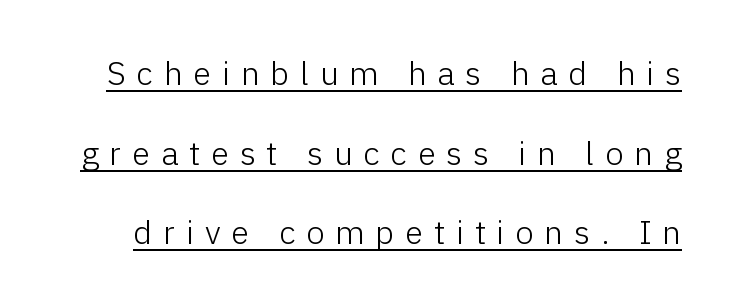
Q: Is the text bold? A: No.
Q: Is the text italic (slanted)? A: No, it is upright.
Q: Is the typeface a serif or a sans-serif typeface? A: Sans-serif.
Q: Is the text underlined? A: Yes.
Q: Is the spacing between letters normal or unusually wide? A: Unusually wide.
Q: Is the spacing between lines tight, normal or loose? A: Loose.
Q: Width (condensed, normal, or wide)? A: Normal.
Q: Stroke contrast? A: Low.
Q: x-height? A: Medium.
Q: Monospaced? A: No.
